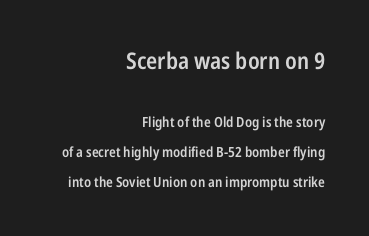
How would I describe the line gaps? Wide and relaxed. Visually, the top section dominates because its glyphs are scaled up. Does the copy run flush right? Yes — the right margin is perfectly even. The passage shown is semibold, sitting just below true bold. Is there any slant? The stems are plumb.
